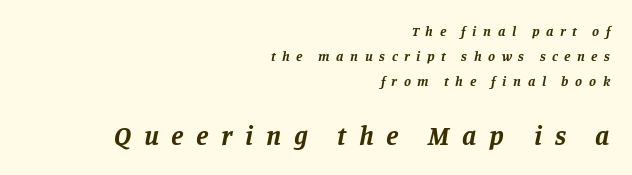
Q: Is the text bold? A: Yes.
Q: Is the text italic (slanted)? A: Yes, it leans right by about 11 degrees.
Q: Is the text underlined? A: No.
Q: How is the paragraph aligned? A: Right-aligned.
Q: Is the spacing between letters normal or unusually wide? A: Unusually wide.
Q: Which block of text is set in a larger size, the first (top) or the second (bottom)? A: The second (bottom) one.
